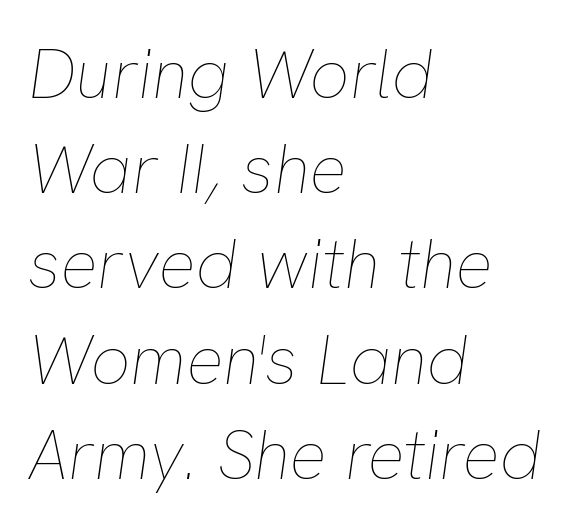
{"italic": "yes", "lean": "right", "slant_degrees": 8, "bold": "no", "weight": "thin", "width": "normal", "stroke_contrast": "low", "x_height": "medium", "monospaced": "no", "underline": "no", "align": "left", "line_spacing": "normal", "line_spacing_ratio": 1.36, "letter_spacing": "normal", "letter_spacing_em": 0.0, "glyph_px": 70}
